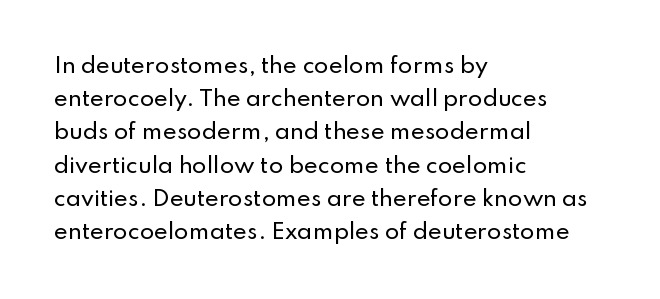
The tracking reads as untouched default to a designer's eye. Anything drawn beneath the words? Only blank space. Leading: standard. The lettering holds an erect, upright posture throughout.
